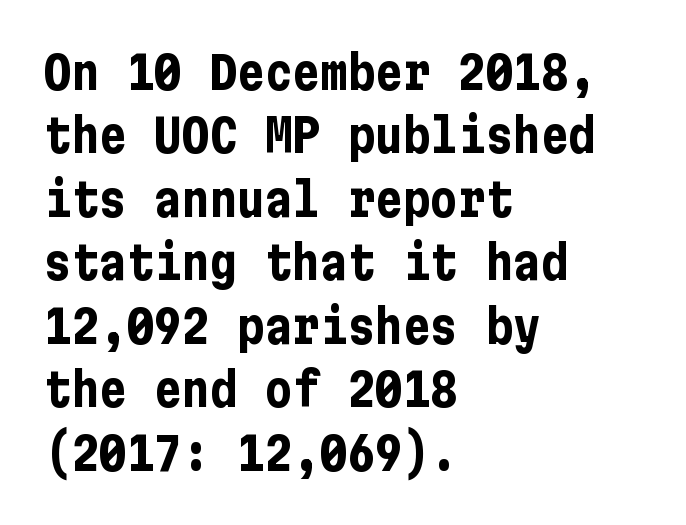
Underline: absent. A typesetter would mark this as roman, not italic. In terms of letterform style, serifs are entirely absent. Leading matches the norm, producing a regular column. As a designer I'd log this as weight 700, bold.
